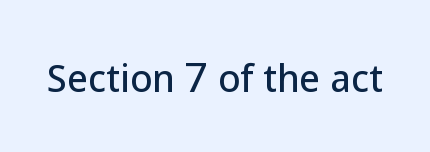
Q: Is the text italic (slanted)? A: No, it is upright.
Q: Is the typeface a serif or a sans-serif typeface? A: Sans-serif.
Q: Is the text underlined? A: No.
Q: Is the spacing between letters normal or unusually wide? A: Normal.
Q: Width (condensed, normal, or wide)? A: Normal.
Q: Stroke contrast? A: Low.
Q: x-height? A: Medium.
Q: Monospaced? A: No.
